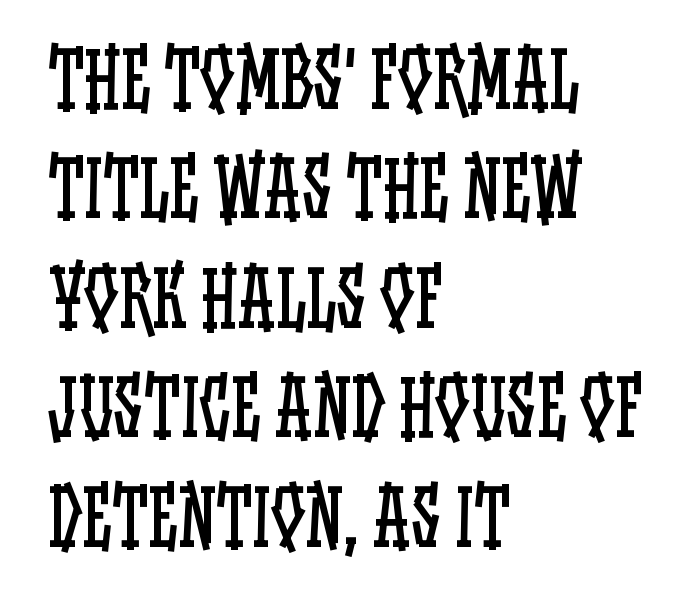
{"italic": "no", "bold": "no", "weight": "regular", "width": "condensed", "stroke_contrast": "low", "x_height": "large", "monospaced": "no", "underline": "no", "align": "left", "line_spacing": "normal", "line_spacing_ratio": 1.44, "letter_spacing": "normal", "letter_spacing_em": 0.0, "glyph_px": 76}
